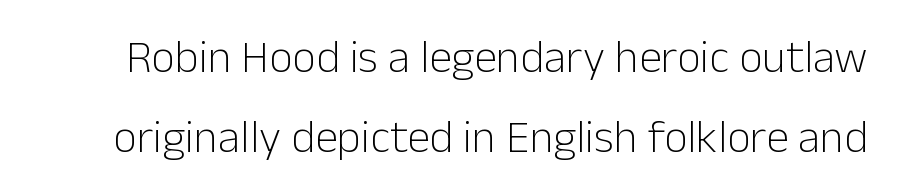
Classification — sans serif. How are the letters spaced? Ordinarily, with no added tracking. A bare baseline throughout the passage. The letters stand straight up with perfectly vertical stems.
